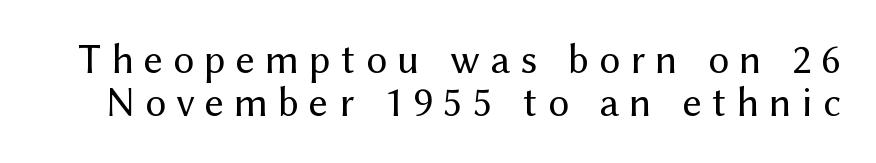
The image shows 42 px regular-weight sans-serif type, upright; set tight line spacing (1.02x), unusually wide letter spacing (+0.24 em), not underlined; medium stroke contrast and a medium x-height.
